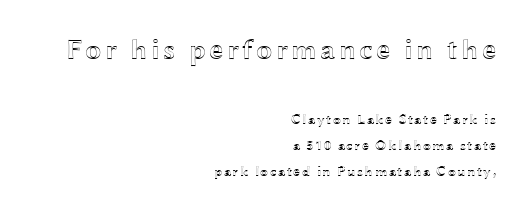
The foot of each line stays bare and open. Line endings align vertically; line beginnings do not. Italic? Not at all — the glyphs are vertical. Bigger letters appear in the top chunk; the bottom chunk is reduced.
